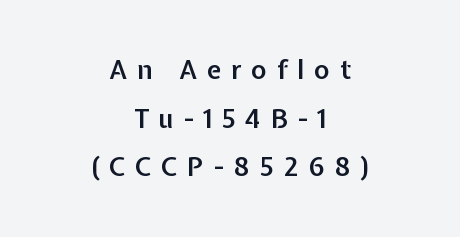
Q: Is the text bold? A: Semi-bold.
Q: Is the text italic (slanted)? A: No, it is upright.
Q: Is the text underlined? A: No.
Q: How is the paragraph aligned? A: Centered.
Q: Is the spacing between letters normal or unusually wide? A: Unusually wide.
